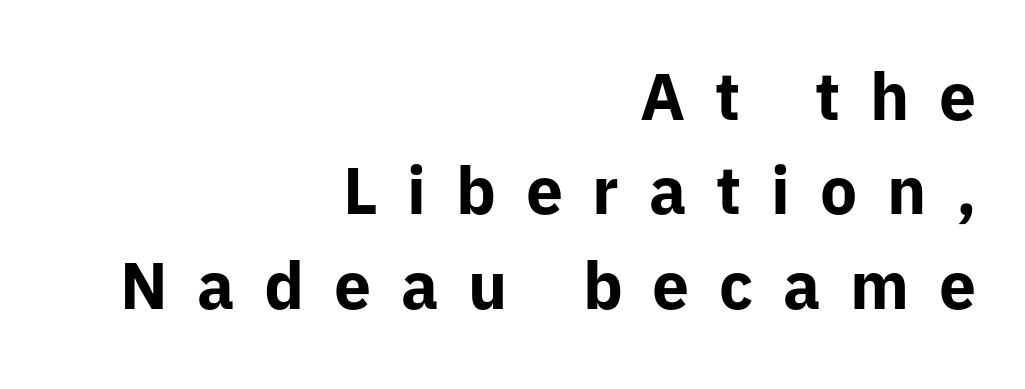
The letters are bold, with thick, heavy strokes. The face used here is proportionally spaced, like ordinary book or web type. The font family rendered here belongs to the sans-serif group. The setting favours the right margin, as signatures and pull-quotes sometimes do. Summary of vertical rhythm: regular, with standard interline spacing.
